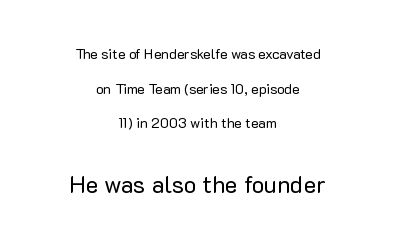
Q: Is the text bold? A: No.
Q: Is the text italic (slanted)? A: No, it is upright.
Q: Is the text underlined? A: No.
Q: How is the paragraph aligned? A: Centered.
Q: Is the spacing between letters normal or unusually wide? A: Normal.
Q: Is the spacing between lines tight, normal or loose? A: Loose.
Q: Which block of text is set in a larger size, the first (top) or the second (bottom)? A: The second (bottom) one.
